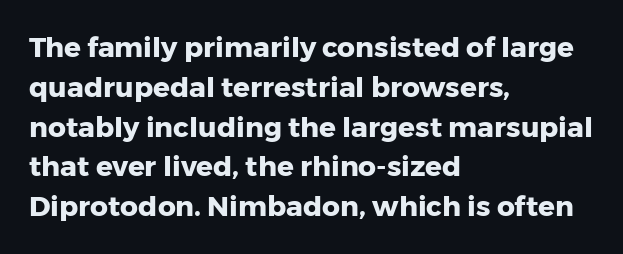
The axis of the letterforms is exactly vertical. The designer left line spacing at the default. No extra tracking has been applied to these lines. A full-strength bold gives these letters their thick strokes. These lines stack with their left ends in a neat column.
